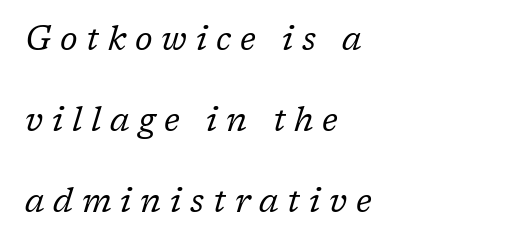
The image shows 33 px regular-weight serif type, italic (leaning right); set left-aligned, loose line spacing (2.46x), unusually wide letter spacing (+0.27 em), not underlined; low stroke contrast and a medium x-height.
